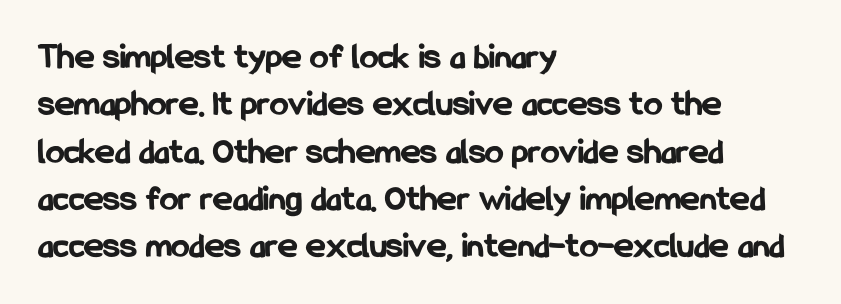
{"serif": "no", "italic": "no", "bold": "yes", "weight": "bold", "width": "condensed", "stroke_contrast": "low", "x_height": "medium", "monospaced": "no", "underline": "no", "align": "left", "line_spacing": "normal", "line_spacing_ratio": 1.28, "letter_spacing": "normal", "letter_spacing_em": 0.0, "glyph_px": 37}
